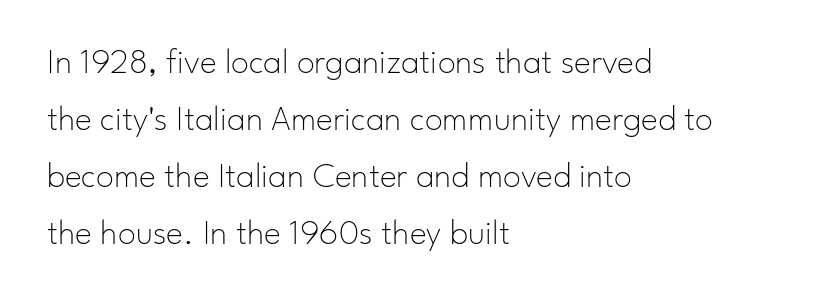
{"serif": "no", "italic": "no", "bold": "no", "weight": "thin", "width": "normal", "stroke_contrast": "low", "x_height": "small", "monospaced": "no", "underline": "no", "align": "left", "line_spacing": "normal", "line_spacing_ratio": 1.58, "letter_spacing": "normal", "letter_spacing_em": 0.0, "glyph_px": 36}
